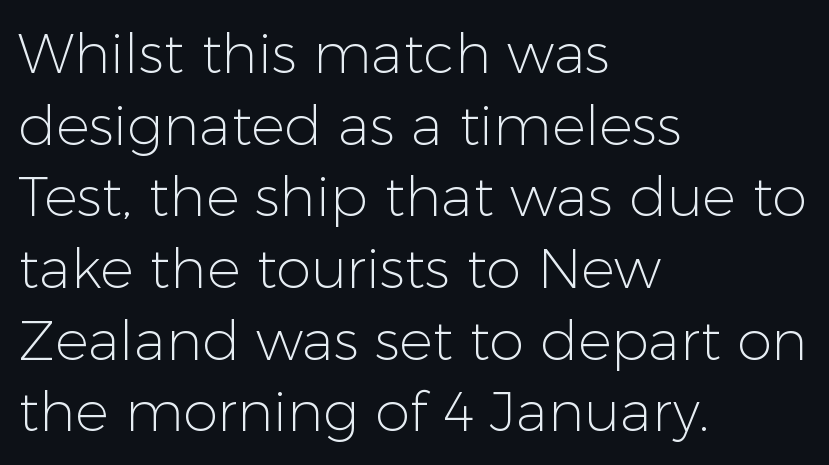
The image shows 56 px light sans-serif type, upright; set left-aligned, normal line spacing (1.28x), normal letter spacing, not underlined; low stroke contrast and a medium x-height.
